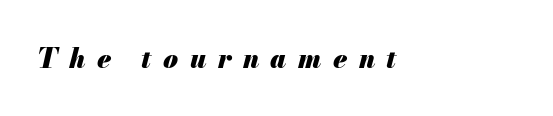
Is the type bold? Yes — the strokes are clearly thick and heavy. The passage shown leans; its letterforms are oblique. Quick note: underline off. The letters are spread apart with noticeably loose tracking.
